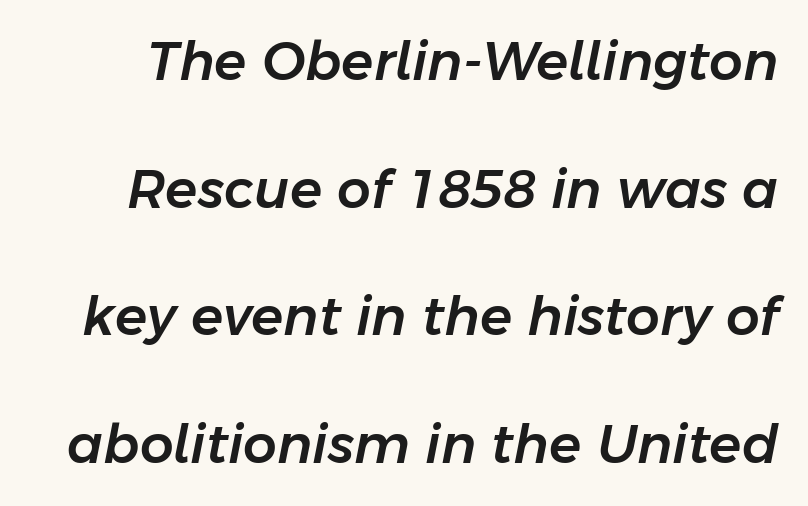
The image shows 53 px text type, italic (leaning right); set loose line spacing (2.41x), normal letter spacing, not underlined; low stroke contrast and a medium x-height.
